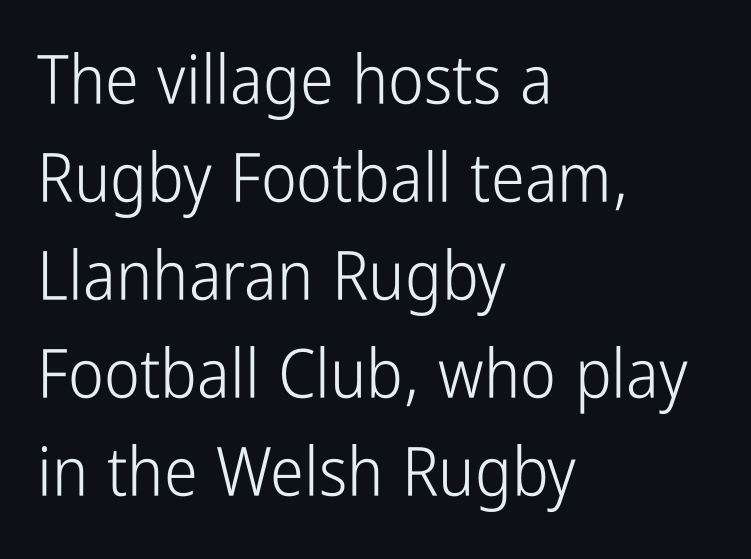
Vertical strokes here are truly vertical. In terms of leading, this rendering sits right in the middle. The rendering uses natural spacing where letterforms have individual widths. Default kerning and tracking; the words read as compact shapes. Stroke terminals: plain, sans-serif.
